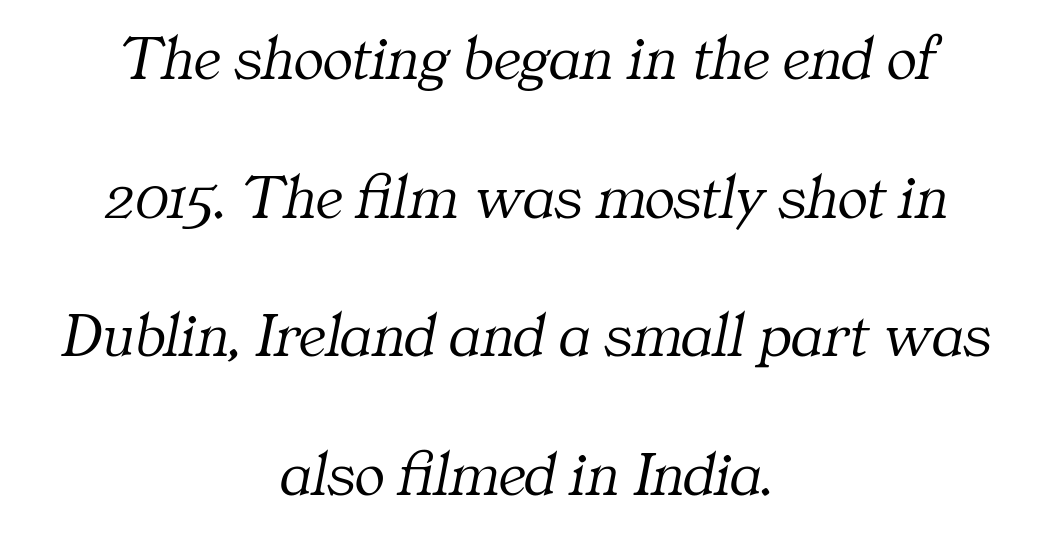
The type is set solid horizontally, with unmodified tracking. Stems and bowls with no extra thickness — not bold. Is there much room between lines? Yes — plenty of vertical air separates them. The letters are slanted; this is an italic face. Reading down the block, each line starts at a different indent, mirrored at its end. The typeface chosen for these lines features serifs.
